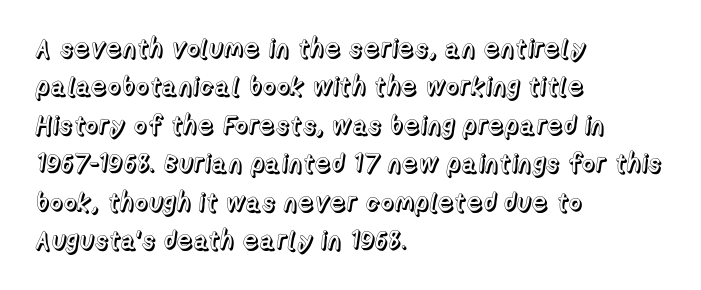
These lines keep a tight, regular rhythm from letter to letter. A student would call this left alignment; a typographer would say flush left, rag right. Descenders are the only things crossing below the line. Evenly set lines give the paragraph a standard silhouette.
